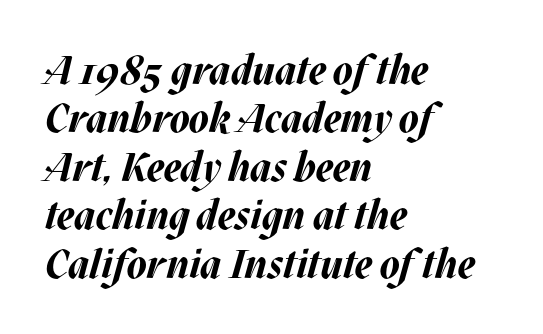
The axis of the letterforms is tilted away from vertical. The line texture is even and compact thanks to regular tracking. The font is running at its bold setting. Leftover space on each line is placed entirely after the last word. This sample has the flowing, uneven cadence of proportional lettering.
